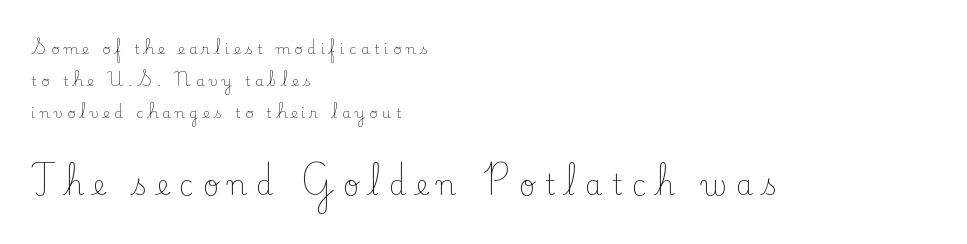
Q: Is the text bold? A: No.
Q: Is the text italic (slanted)? A: No, it is upright.
Q: Is the typeface a serif or a sans-serif typeface? A: Serif.
Q: Is the text underlined? A: No.
Q: How is the paragraph aligned? A: Left-aligned.
Q: Is the spacing between letters normal or unusually wide? A: Unusually wide.
Q: Is the spacing between lines tight, normal or loose? A: Loose.
Q: Which block of text is set in a larger size, the first (top) or the second (bottom)? A: The second (bottom) one.
Q: Width (condensed, normal, or wide)? A: Normal.
Q: Stroke contrast? A: Low.
Q: x-height? A: Small.
Q: Monospaced? A: No.
